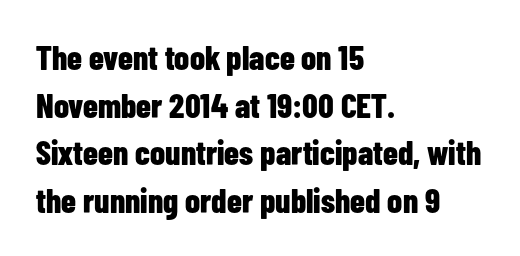
The image shows 34 px bold, condensed sans-serif type, upright; set left-aligned, normal line spacing (1.4x), normal letter spacing, not underlined; low stroke contrast and a medium x-height.
